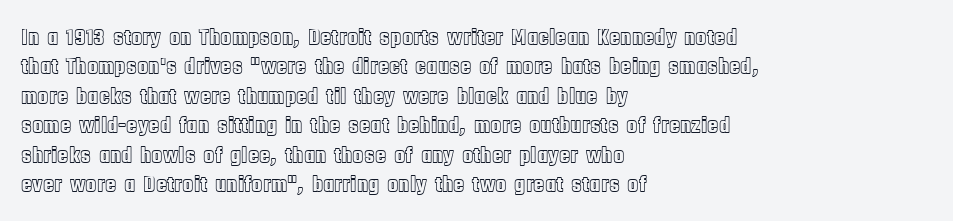
The image shows 23 px text type, upright; set left-aligned, normal line spacing (1.28x), normal letter spacing, not underlined.
